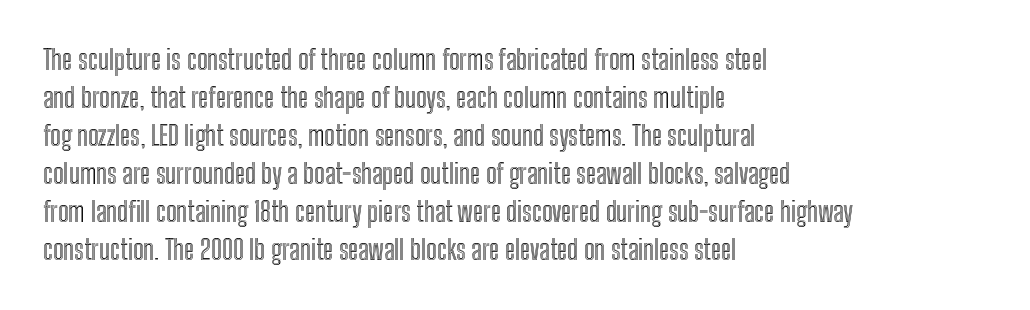
The image shows 27 px text type, upright; set left-aligned, normal line spacing (1.41x), normal letter spacing, not underlined.
